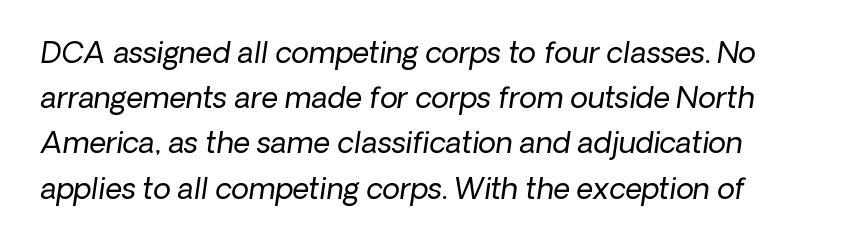
The image shows 29 px regular-weight sans-serif type; set normal line spacing (1.56x), normal letter spacing, not underlined; low stroke contrast and a medium x-height.
